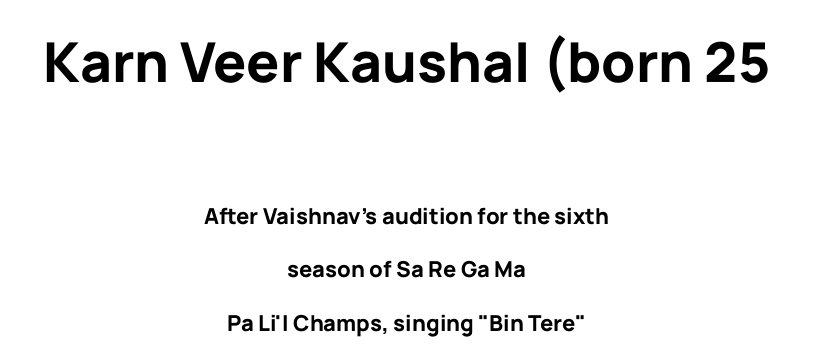
The string is rendered with underlining switched off. Is this a sans? Yes — the strokes have no serifs. Two sizes are in play, and the larger belongs to the first block. Every character sits straight up, as roman type does. The space between consecutive lines is lavish. Observe the ordinary spacing: letters are neighbours, not strangers.
